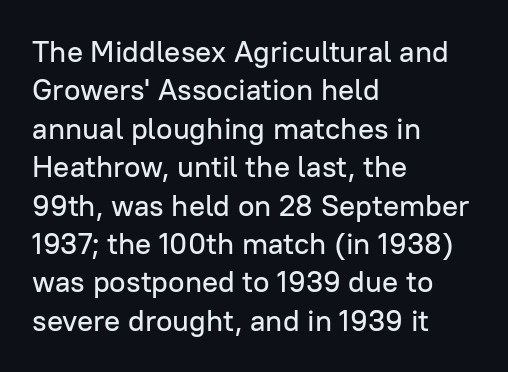
{"serif": "no", "italic": "no", "width": "normal", "stroke_contrast": "low", "x_height": "medium", "monospaced": "no", "underline": "no", "align": "left", "line_spacing": "normal", "line_spacing_ratio": 1.28, "letter_spacing": "normal", "letter_spacing_em": 0.0, "glyph_px": 30}
